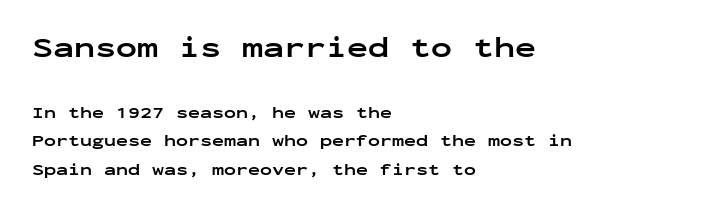
Q: Is the text bold? A: Yes.
Q: Is the text italic (slanted)? A: No, it is upright.
Q: Is the typeface a serif or a sans-serif typeface? A: Sans-serif.
Q: Is the text underlined? A: No.
Q: How is the paragraph aligned? A: Left-aligned.
Q: Is the spacing between letters normal or unusually wide? A: Normal.
Q: Which block of text is set in a larger size, the first (top) or the second (bottom)? A: The first (top) one.
Q: Width (condensed, normal, or wide)? A: Wide.
Q: Stroke contrast? A: Low.
Q: x-height? A: Medium.
Q: Monospaced? A: Yes.
